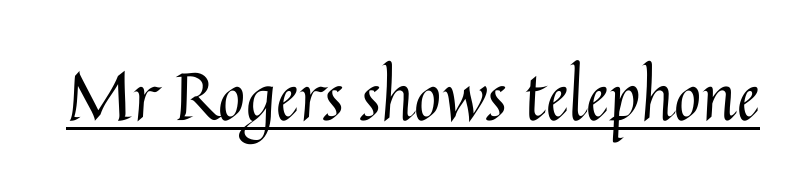
{"bold": "no", "weight": "regular", "width": "normal", "stroke_contrast": "medium", "x_height": "medium", "monospaced": "no", "underline": "yes", "letter_spacing": "normal", "letter_spacing_em": 0.0, "glyph_px": 66}
